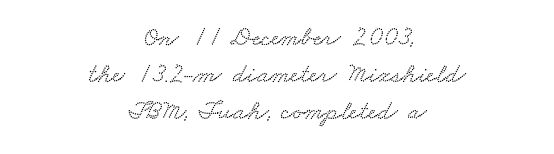
Q: Is the text underlined? A: No.
Q: How is the paragraph aligned? A: Centered.
Q: Is the spacing between letters normal or unusually wide? A: Normal.
Q: Is the spacing between lines tight, normal or loose? A: Normal.
